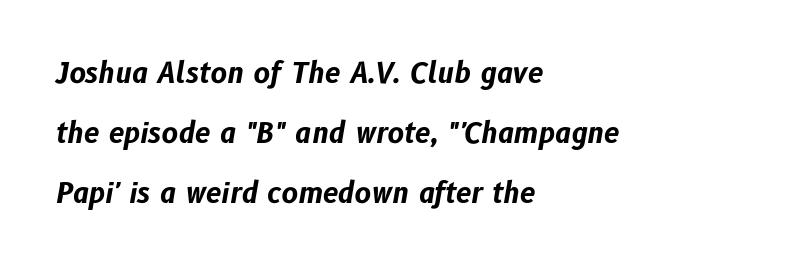
Q: Is the text bold? A: Yes.
Q: Is the text italic (slanted)? A: Yes, it leans right by about 10 degrees.
Q: Is the text underlined? A: No.
Q: How is the paragraph aligned? A: Left-aligned.
Q: Is the spacing between letters normal or unusually wide? A: Normal.
Q: Is the spacing between lines tight, normal or loose? A: Loose.
Q: Width (condensed, normal, or wide)? A: Normal.
Q: Stroke contrast? A: Low.
Q: x-height? A: Medium.
Q: Monospaced? A: No.
